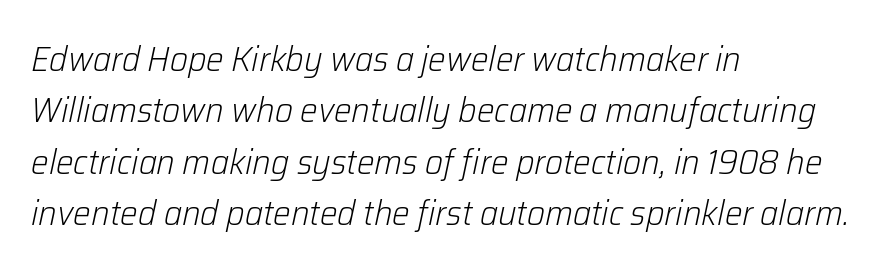
Each line starts at the same left margin while the right side varies. Normally led — the rows are evenly, conventionally spaced. Notice how the stems are inclined rather than vertical — that's the hallmark of italics. A bare baseline throughout the passage.
